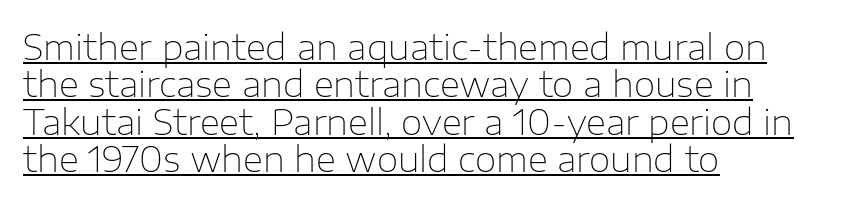
The image shows 35 px thin sans-serif type, upright; set left-aligned, tight line spacing (1.07x), normal letter spacing, underlined; low stroke contrast and a medium x-height.
